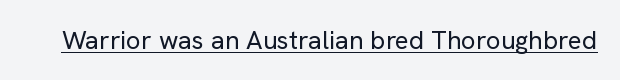
Short note: letters normally spaced. Is this a heavy cut? Hardly; it is regular or lighter. This sample uses an upright cut, with every glyph sitting square on the baseline. Is there an underline? Yes — a line sits under the letters.
